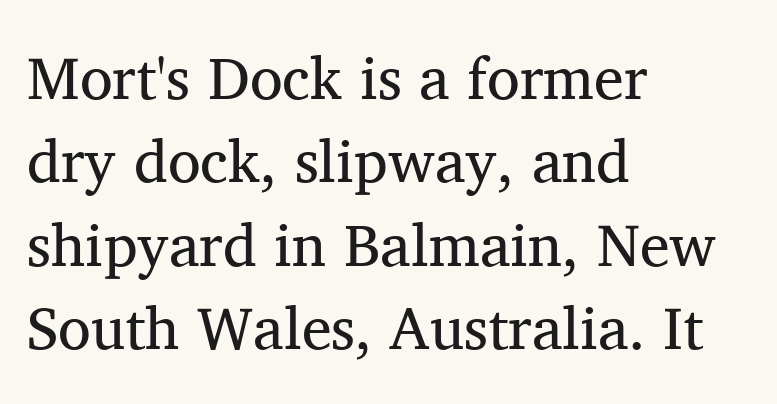
The letters sit at their default tracking, neither squeezed nor spread. Reading down the column, the eye jumps a familiar distance to each next line. A light-to-regular cut is what we see here. Posture: vertical.
